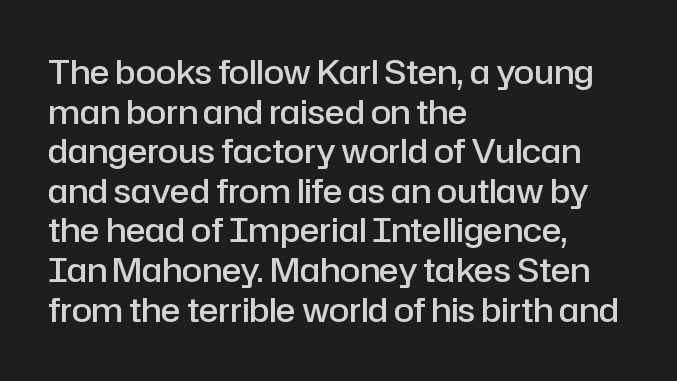
Q: Is the text bold? A: Semi-bold.
Q: Is the text italic (slanted)? A: No, it is upright.
Q: Is the typeface a serif or a sans-serif typeface? A: Sans-serif.
Q: Is the text underlined? A: No.
Q: How is the paragraph aligned? A: Left-aligned.
Q: Is the spacing between letters normal or unusually wide? A: Normal.
Q: Width (condensed, normal, or wide)? A: Normal.
Q: Stroke contrast? A: Low.
Q: x-height? A: Medium.
Q: Monospaced? A: No.
